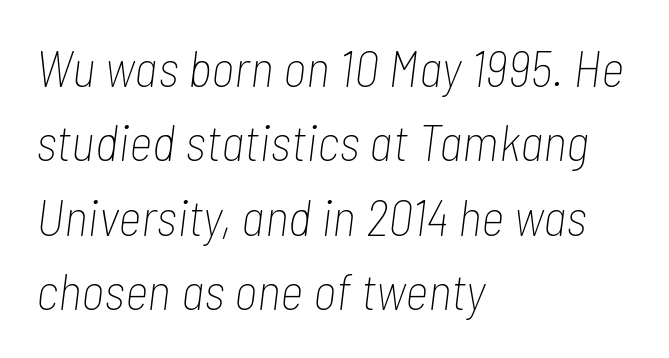
Nothing heavy about these letters — not bold at all. You could not count columns in this text — the font is proportionally spaced. There's an unmistakable incline to the writing here. Observe the ordinary spacing: letters are neighbours, not strangers. Descender tails drop into unmarked territory. Leftover space on each line is placed entirely after the last word.
